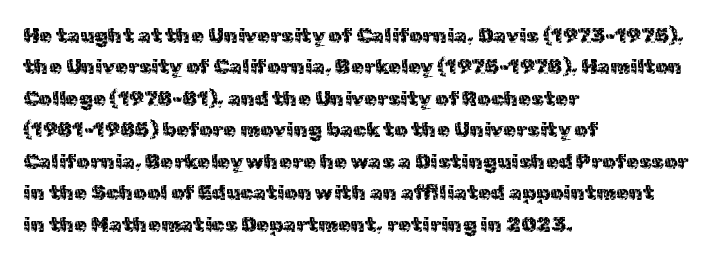
Q: Is the text bold? A: No.
Q: Is the text italic (slanted)? A: No, it is upright.
Q: Is the text underlined? A: No.
Q: How is the paragraph aligned? A: Left-aligned.
Q: Is the spacing between letters normal or unusually wide? A: Normal.
Q: Is the spacing between lines tight, normal or loose? A: Normal.
